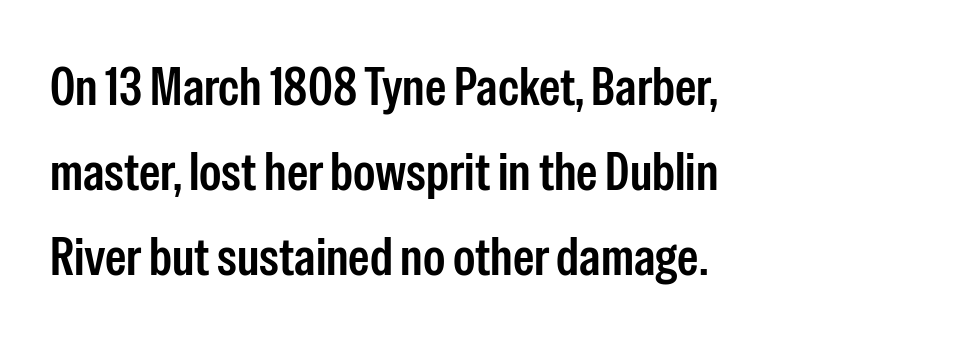
{"serif": "no", "italic": "no", "width": "condensed", "stroke_contrast": "low", "x_height": "medium", "monospaced": "no", "underline": "no", "align": "left", "line_spacing": "normal", "line_spacing_ratio": 1.57, "letter_spacing": "normal", "letter_spacing_em": 0.0, "glyph_px": 54}
